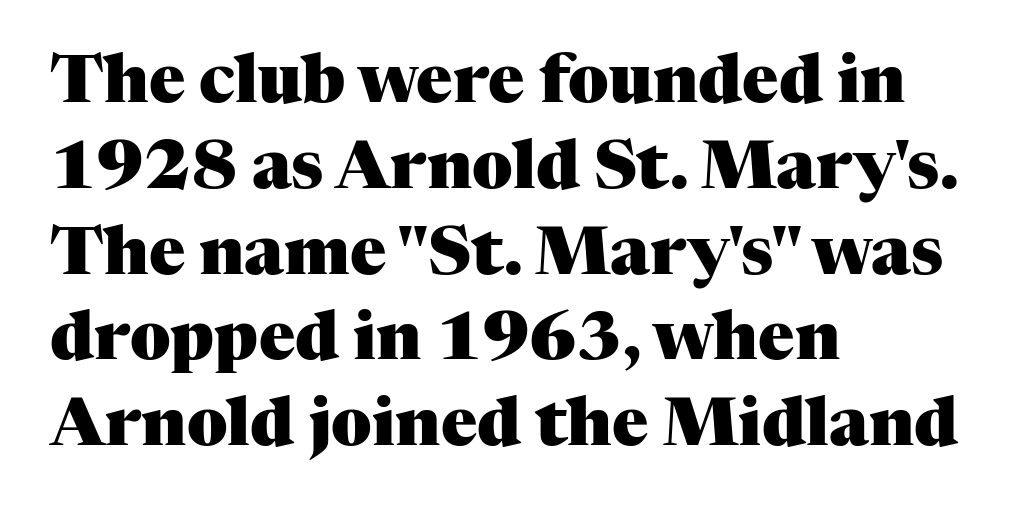
Visually the block forms a straight wall on the left and a jagged coastline on the right. Does the type have serifs? Yes, each stem ends in a small foot. This rendering leaves character spacing at its baseline value. Vertical spacing — default. The face used here has the dense, thick strokes of a bold. Descender tails drop into unmarked territory.
